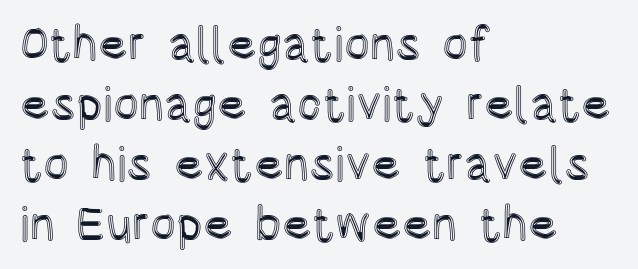
The image shows 48 px condensed type, upright; set left-aligned, normal line spacing (1.25x), normal letter spacing, not underlined; a large x-height.
